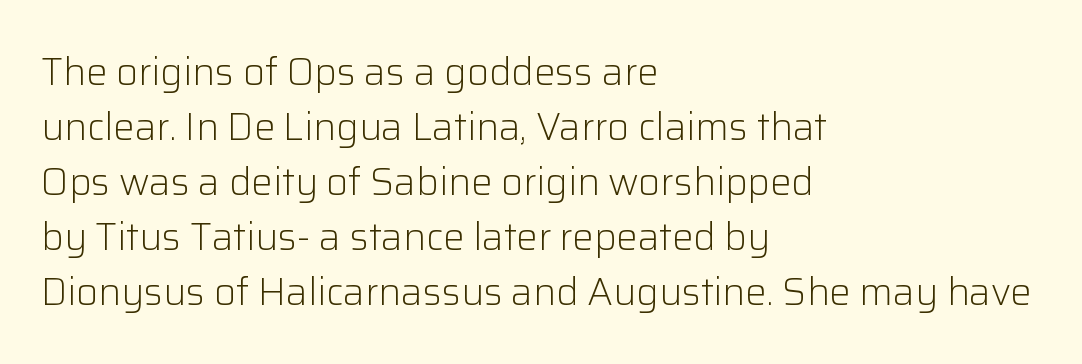
{"serif": "no", "italic": "no", "bold": "no", "weight": "light", "width": "normal", "stroke_contrast": "low", "x_height": "medium", "monospaced": "no", "underline": "no", "align": "left", "line_spacing": "normal", "line_spacing_ratio": 1.45, "letter_spacing": "normal", "letter_spacing_em": 0.0, "glyph_px": 38}
